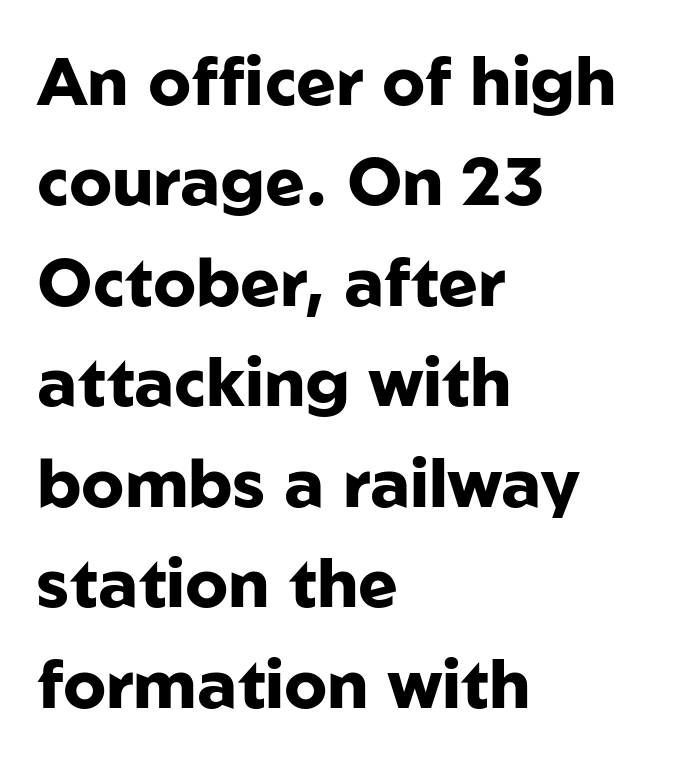
{"serif": "no", "italic": "no", "bold": "yes", "weight": "heavy", "width": "normal", "stroke_contrast": "low", "x_height": "medium", "monospaced": "no", "underline": "no", "align": "left", "line_spacing": "normal", "line_spacing_ratio": 1.5, "letter_spacing": "normal", "letter_spacing_em": 0.0, "glyph_px": 67}
